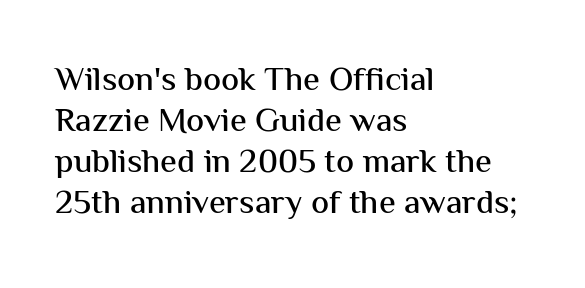
The image shows 34 px sans-serif type, upright; set left-aligned, line spacing 1.21x, normal letter spacing, not underlined; medium stroke contrast and a medium x-height.
